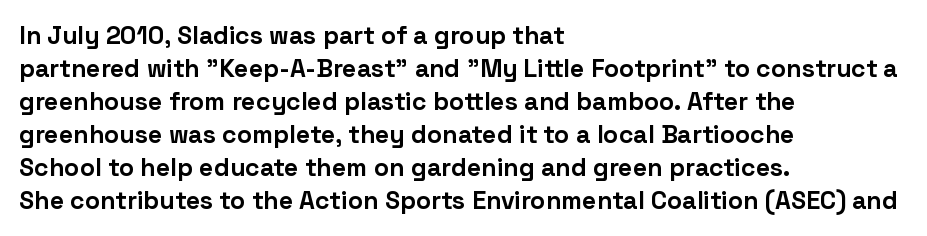
Q: Is the text bold? A: Yes.
Q: Is the text italic (slanted)? A: No, it is upright.
Q: Is the text underlined? A: No.
Q: How is the paragraph aligned? A: Left-aligned.
Q: Is the spacing between letters normal or unusually wide? A: Normal.
Q: Is the spacing between lines tight, normal or loose? A: Normal.
